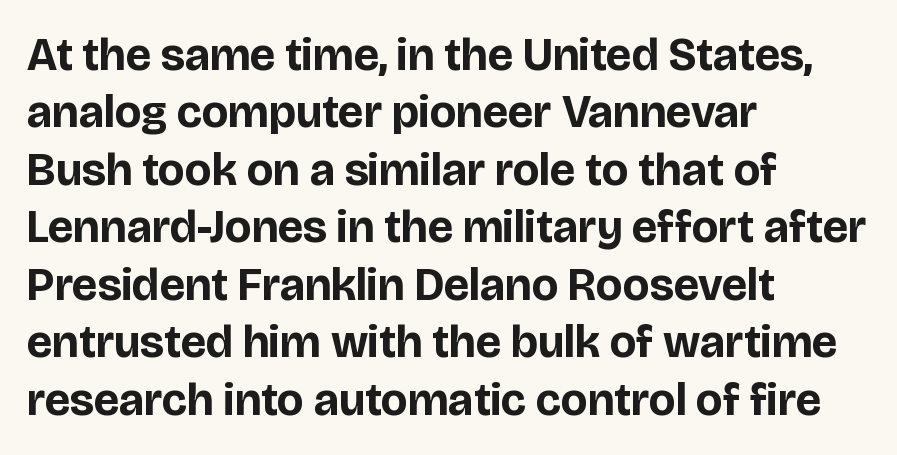
Tall strokes in this sample are plumb rather than angled. Successive baselines arrive at the customary interval. The baseline area is clear. Does the weight exceed regular? Yes, all the way to bold. Left-aligned paragraph, ragged on the right. The letters sit at their default tracking, neither squeezed nor spread.
